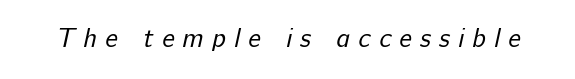
The image shows 26 px text type; set unusually wide letter spacing (+0.32 em), not underlined.
